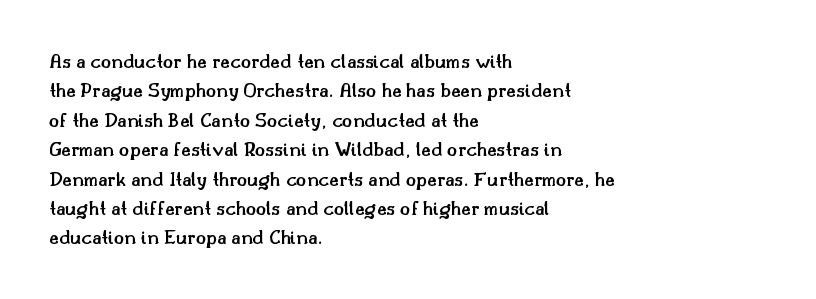
The space between consecutive lines is moderate. Its strokes are somewhat broadened, the hallmark of semibold type. Tracking value appears to be zero — textbook default spacing. These lines are set flush left with a ragged right edge. Underlining? Definitely not there. If you drew a line through each stem, it would be perfectly vertical.
